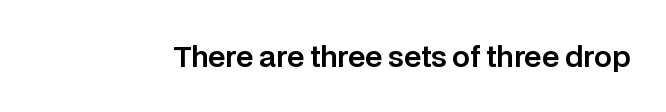
Q: Is the text italic (slanted)? A: No, it is upright.
Q: Is the typeface a serif or a sans-serif typeface? A: Sans-serif.
Q: Is the text underlined? A: No.
Q: Is the spacing between letters normal or unusually wide? A: Normal.
Q: Width (condensed, normal, or wide)? A: Normal.
Q: Stroke contrast? A: Low.
Q: x-height? A: Large.
Q: Monospaced? A: No.
